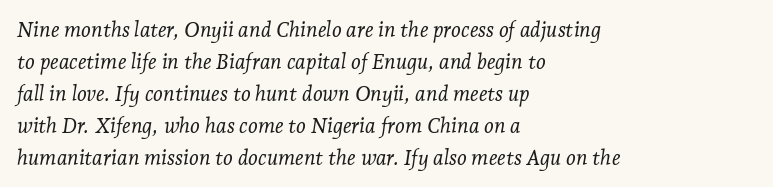
The image shows 21 px text type, italic (leaning right); set left-aligned, normal line spacing (1.52x), normal letter spacing, not underlined.
